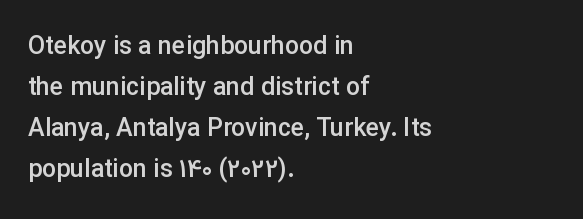
Q: Is the text bold? A: Semi-bold.
Q: Is the text italic (slanted)? A: No, it is upright.
Q: Is the text underlined? A: No.
Q: How is the paragraph aligned? A: Left-aligned.
Q: Is the spacing between letters normal or unusually wide? A: Normal.
Q: Is the spacing between lines tight, normal or loose? A: Normal.
